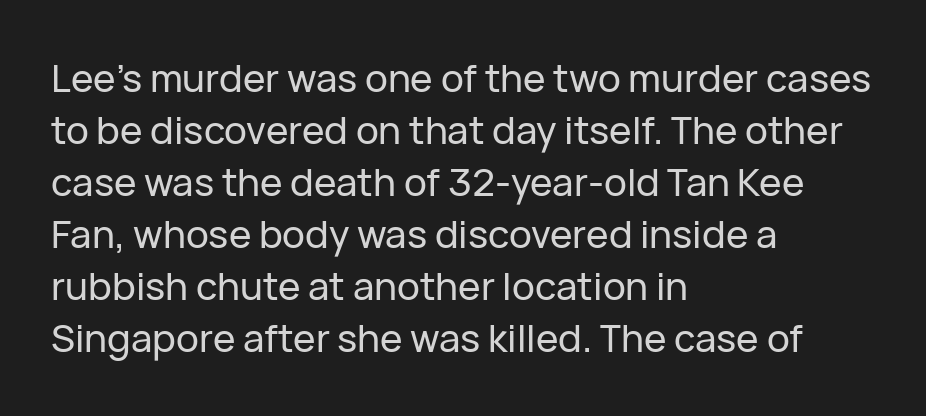
Q: Is the text italic (slanted)? A: No, it is upright.
Q: Is the typeface a serif or a sans-serif typeface? A: Sans-serif.
Q: Is the text underlined? A: No.
Q: How is the paragraph aligned? A: Left-aligned.
Q: Is the spacing between letters normal or unusually wide? A: Normal.
Q: Is the spacing between lines tight, normal or loose? A: Normal.
Q: Width (condensed, normal, or wide)? A: Normal.
Q: Stroke contrast? A: Low.
Q: x-height? A: Medium.
Q: Monospaced? A: No.
